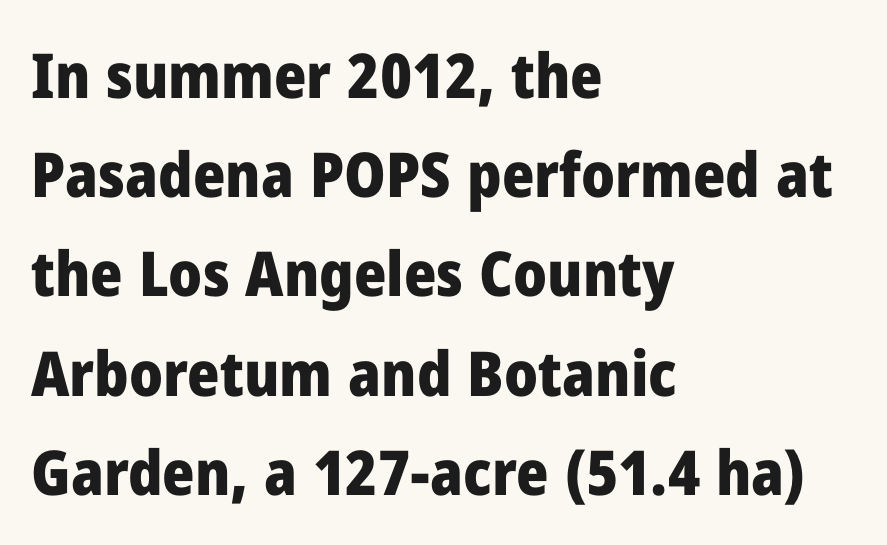
Q: Is the text bold? A: Yes.
Q: Is the text italic (slanted)? A: No, it is upright.
Q: Is the typeface a serif or a sans-serif typeface? A: Sans-serif.
Q: Is the text underlined? A: No.
Q: How is the paragraph aligned? A: Left-aligned.
Q: Is the spacing between letters normal or unusually wide? A: Normal.
Q: Is the spacing between lines tight, normal or loose? A: Normal.
Q: Width (condensed, normal, or wide)? A: Normal.
Q: Stroke contrast? A: Low.
Q: x-height? A: Medium.
Q: Monospaced? A: No.
